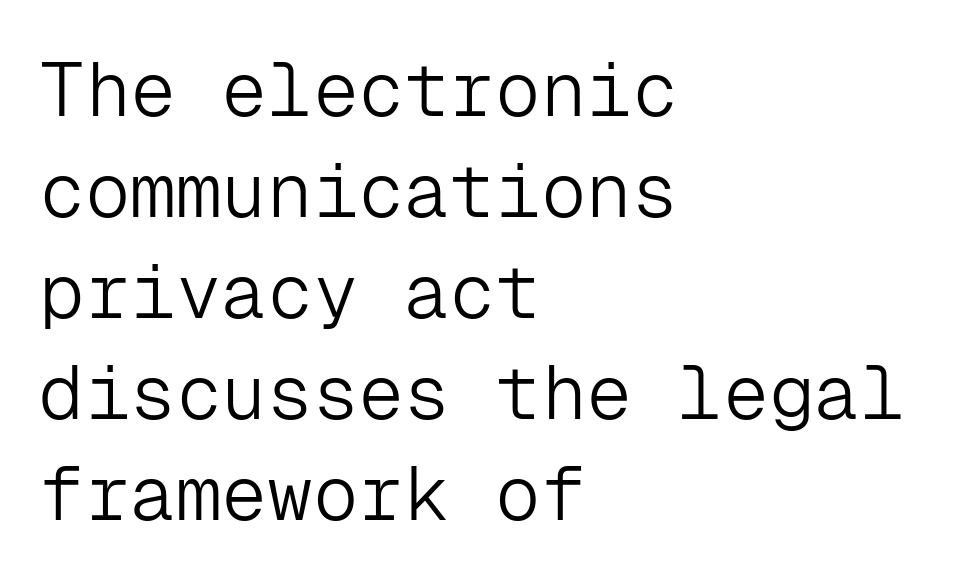
The image shows 76 px light sans-serif type, upright, monospaced; set left-aligned, normal line spacing (1.33x), normal letter spacing, not underlined; low stroke contrast and a medium x-height.
